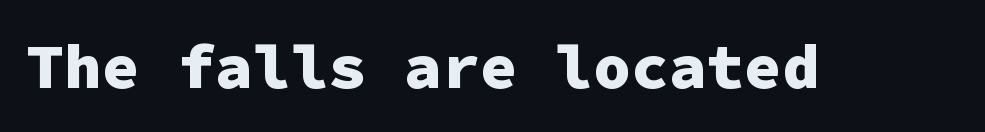
Think of a typewriter: that constant character pitch is what you see here. These words are printed bold, with thick strokes throughout. Clear beneath every line of the passage. Every stem runs plumb, perpendicular to the baseline. Students, note that the glyphs here touch the page at normal intervals. To sum up the face: it is a sans, with no serifs.
